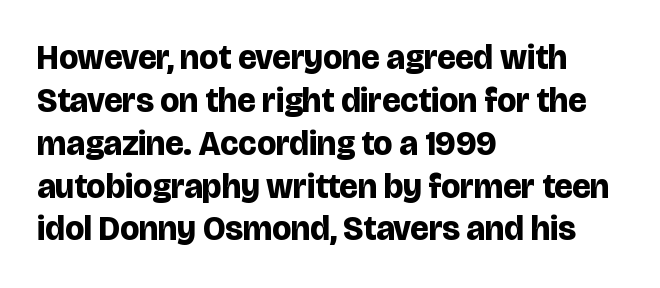
Serif or sans? Sans — the stroke terminals are bare. When letters stand straight like this, we call the style roman or upright. Words appear dense and cohesive because spacing is normal. A bare baseline throughout the passage. The passage shown is typed in a proportional face where columns would drift.
